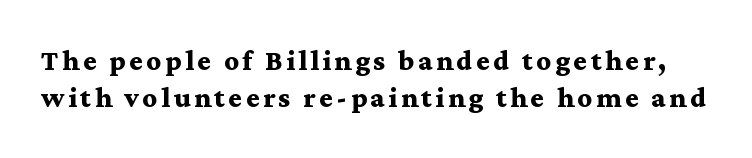
Q: Is the text bold? A: Yes.
Q: Is the text italic (slanted)? A: No, it is upright.
Q: Is the typeface a serif or a sans-serif typeface? A: Serif.
Q: Is the text underlined? A: No.
Q: Is the spacing between lines tight, normal or loose? A: Normal.
Q: Width (condensed, normal, or wide)? A: Wide.
Q: Stroke contrast? A: Medium.
Q: x-height? A: Medium.
Q: Monospaced? A: No.
